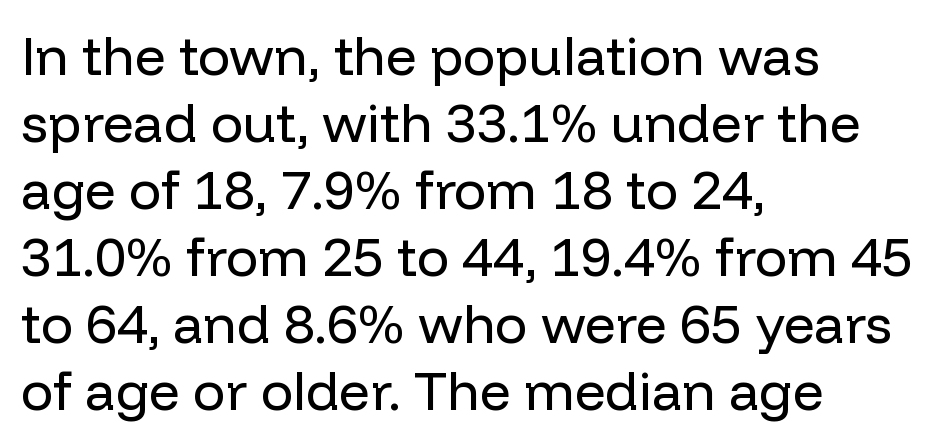
Look at the tracking — it's just the regular setting, nothing added. All the whitespace from short lines collects on the right. The font's upright variant was chosen for this text. Does the type have serifs? No, each stem ends abruptly.
